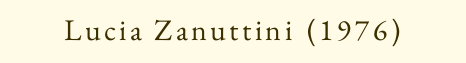
The image shows 30 px regular-weight serif type, upright; set not underlined; medium stroke contrast and a small x-height.
